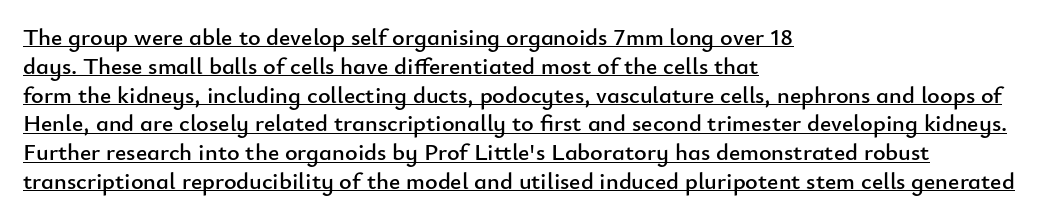
Q: Is the text italic (slanted)? A: No, it is upright.
Q: Is the text underlined? A: Yes.
Q: How is the paragraph aligned? A: Left-aligned.
Q: Is the spacing between letters normal or unusually wide? A: Normal.
